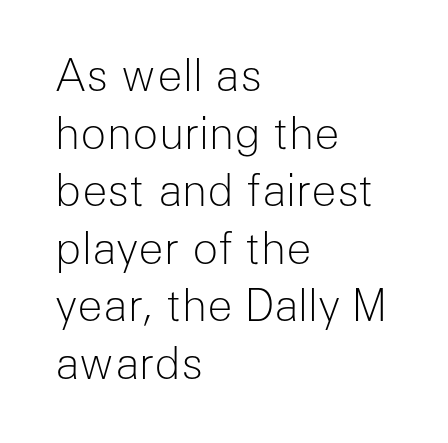
Left-aligned paragraph, ragged on the right. Grotesque or geometric, the face here clearly has no serifs. Every character sits straight up, as roman type does. Leading matches the norm, producing a regular column. Inter-character spacing is left at the font's built-in metrics. Here the designer chose a conventional face with non-uniform glyph widths.
